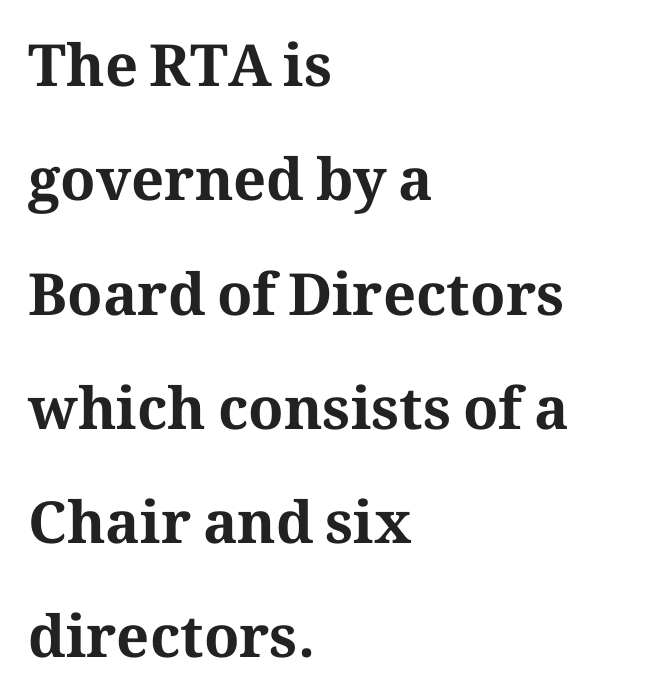
{"serif": "yes", "italic": "no", "bold": "yes", "weight": "bold", "width": "normal", "stroke_contrast": "medium", "x_height": "medium", "monospaced": "no", "underline": "no", "align": "left", "line_spacing": "loose", "line_spacing_ratio": 1.97, "letter_spacing": "normal", "letter_spacing_em": 0.0, "glyph_px": 58}
